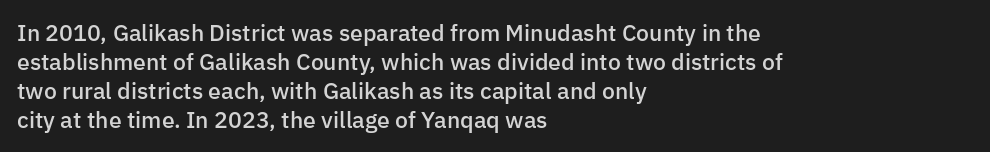
These lines keep a tight, regular rhythm from letter to letter. Horizontally, the lines are justified to the leading edge only. Normally led — the rows are evenly, conventionally spaced. The axis of the letterforms is exactly vertical. Bold? Not quite — semibold, heavier than regular but stopping short.
